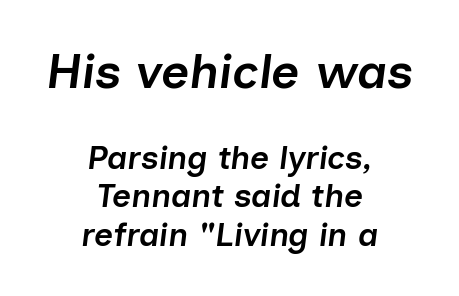
{"italic": "yes", "lean": "right", "slant_degrees": 7, "bold": "semi", "weight": "semibold", "width": "normal", "stroke_contrast": "low", "x_height": "medium", "monospaced": "no", "underline": "no", "align": "center", "line_spacing_ratio": 1.16, "letter_spacing": "normal", "letter_spacing_em": 0.0, "larger_block": "first", "size_ratio": 1.48, "glyph_px": 49}
